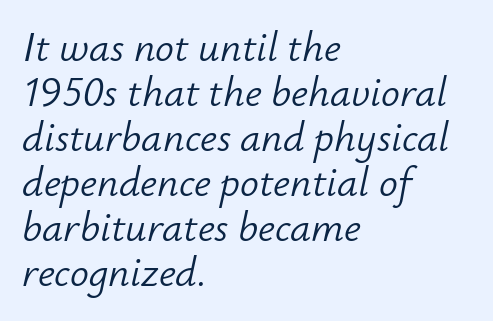
{"italic": "yes", "lean": "right", "slant_degrees": 12, "bold": "no", "weight": "light", "width": "normal", "stroke_contrast": "low", "x_height": "small", "monospaced": "no", "underline": "no", "align": "left", "line_spacing": "tight", "line_spacing_ratio": 1.07, "letter_spacing": "normal", "letter_spacing_em": 0.0, "glyph_px": 42}
